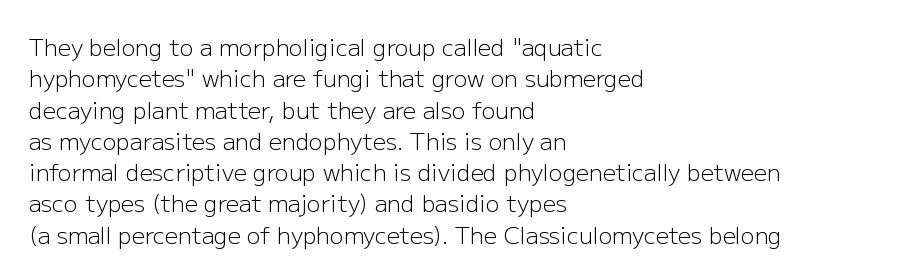
The image shows 23 px text type, upright; set left-aligned, normal line spacing (1.36x), normal letter spacing, not underlined.
